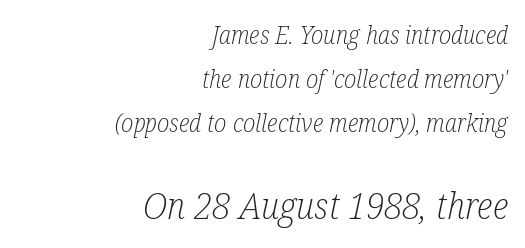
Q: Is the text bold? A: No.
Q: Is the text italic (slanted)? A: Yes, it leans right by about 12 degrees.
Q: Is the typeface a serif or a sans-serif typeface? A: Serif.
Q: Is the text underlined? A: No.
Q: How is the paragraph aligned? A: Right-aligned.
Q: Is the spacing between letters normal or unusually wide? A: Normal.
Q: Which block of text is set in a larger size, the first (top) or the second (bottom)? A: The second (bottom) one.
Q: Width (condensed, normal, or wide)? A: Condensed.
Q: Stroke contrast? A: Low.
Q: x-height? A: Medium.
Q: Monospaced? A: No.
